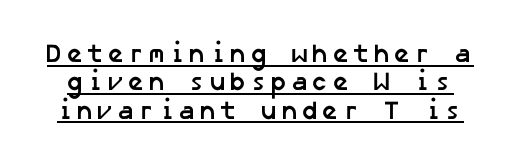
{"bold": "yes", "underline": "yes", "line_spacing": "tight", "line_spacing_ratio": 1.09, "glyph_px": 26}
